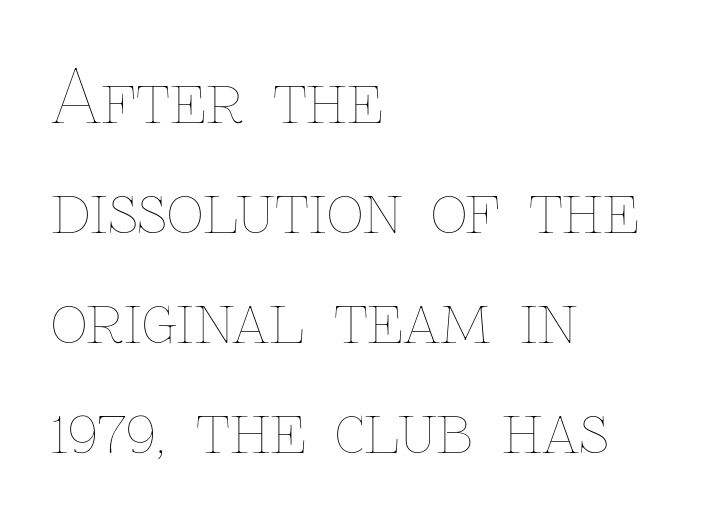
Q: Is the text bold? A: No.
Q: Is the text italic (slanted)? A: No, it is upright.
Q: Is the text underlined? A: No.
Q: How is the paragraph aligned? A: Left-aligned.
Q: Is the spacing between letters normal or unusually wide? A: Normal.
Q: Is the spacing between lines tight, normal or loose? A: Normal.
Q: Width (condensed, normal, or wide)? A: Normal.
Q: Stroke contrast? A: Low.
Q: x-height? A: Medium.
Q: Monospaced? A: No.
